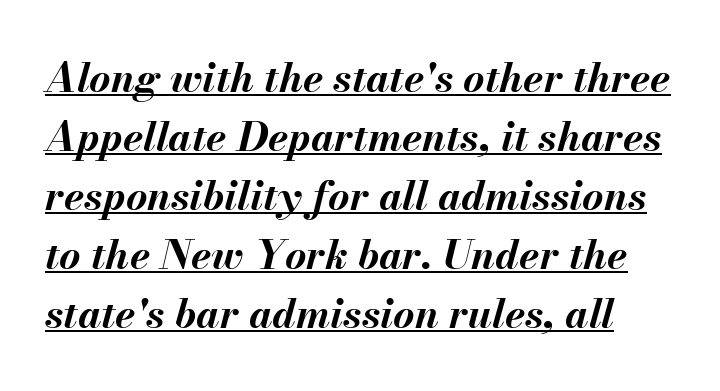
{"italic": "yes", "lean": "right", "slant_degrees": 13, "bold": "yes", "weight": "bold", "width": "normal", "stroke_contrast": "medium", "x_height": "small", "monospaced": "no", "underline": "yes", "line_spacing": "normal", "line_spacing_ratio": 1.44, "letter_spacing": "normal", "letter_spacing_em": 0.0, "glyph_px": 41}
